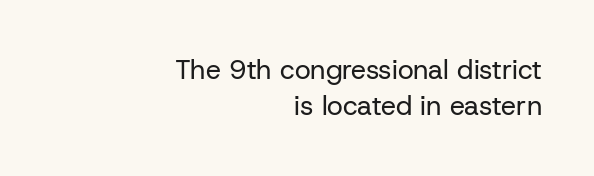
The image shows 27 px text type, upright; set right-aligned, normal line spacing (1.35x), normal letter spacing, not underlined.
